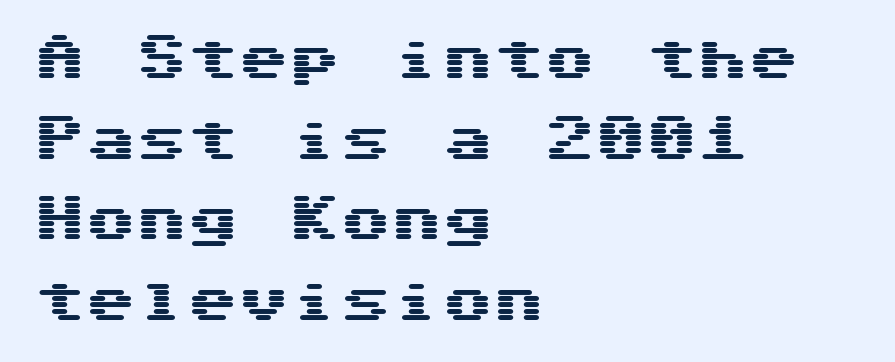
{"serif": "no", "italic": "no", "width": "wide", "stroke_contrast": "medium", "x_height": "medium", "underline": "no", "align": "left", "line_spacing": "normal", "line_spacing_ratio": 1.58, "letter_spacing": "normal", "letter_spacing_em": 0.0, "glyph_px": 51}
